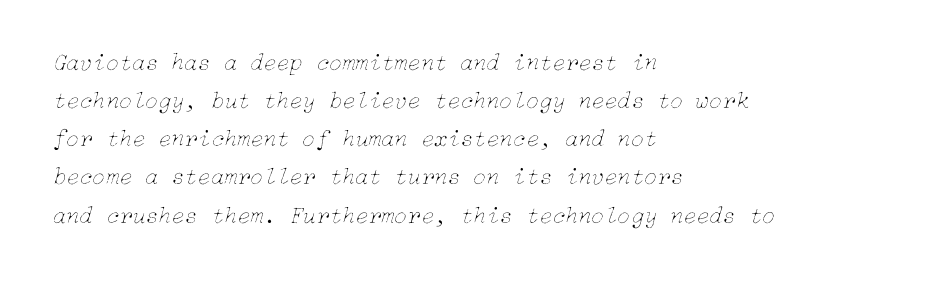
{"italic": "yes", "lean": "right", "slant_degrees": 15, "bold": "no", "underline": "no", "align": "left", "line_spacing": "normal", "line_spacing_ratio": 1.59, "letter_spacing": "normal", "letter_spacing_em": 0.0, "glyph_px": 24}
